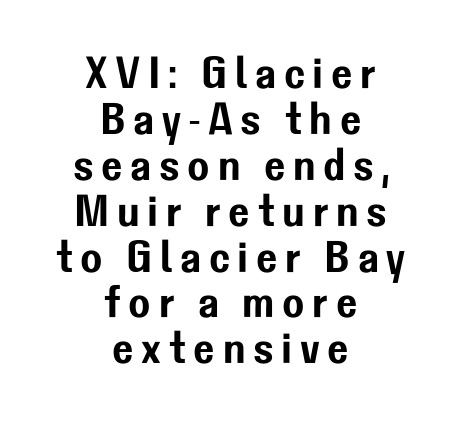
The image shows 45 px sans-serif type, upright; set centered, tight line spacing (1.02x), not underlined; low stroke contrast and a medium x-height.
